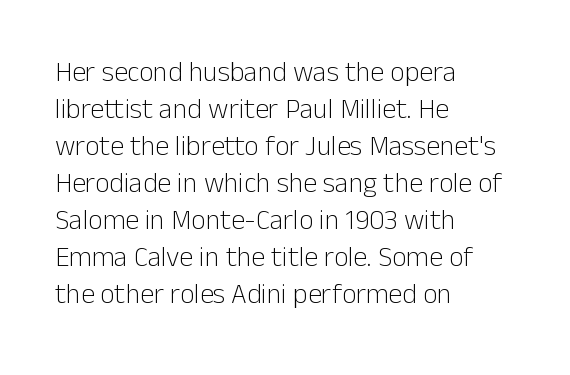
The image shows 28 px light sans-serif type, upright; set left-aligned, normal line spacing (1.32x), normal letter spacing, not underlined; low stroke contrast and a medium x-height.
